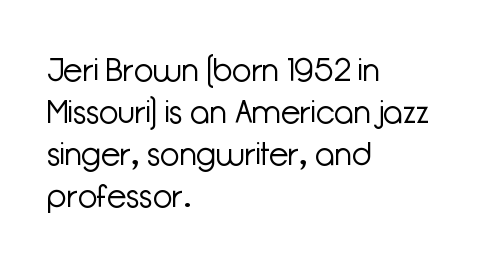
Q: Is the text bold? A: No.
Q: Is the text italic (slanted)? A: No, it is upright.
Q: Is the typeface a serif or a sans-serif typeface? A: Sans-serif.
Q: Is the text underlined? A: No.
Q: How is the paragraph aligned? A: Left-aligned.
Q: Is the spacing between letters normal or unusually wide? A: Normal.
Q: Is the spacing between lines tight, normal or loose? A: Normal.
Q: Width (condensed, normal, or wide)? A: Normal.
Q: Stroke contrast? A: Low.
Q: x-height? A: Medium.
Q: Monospaced? A: No.
